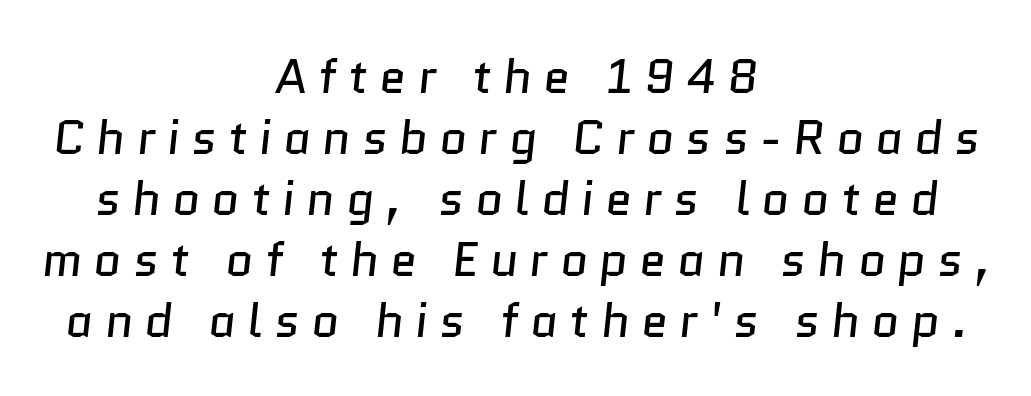
Alignment: centered. No word sits above an underline. Is the stroke heavy? The answer is a plain regular-or-lighter. Do the characters align in a grid? No, the font is proportional.
